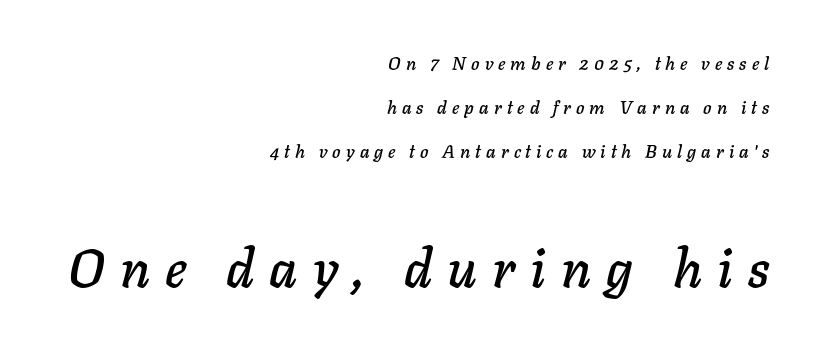
A typesetter would call this heavily tracked-out type. Character widths vary here, with narrow letters taking less room than wide ones. Caption: upper text group reduced, lower text group enlarged. Nobody drew a line under any word here. The rendering uses a large line-height, opening up the rows. The ragged edge is on the left, which tells us the setting is flush right.
